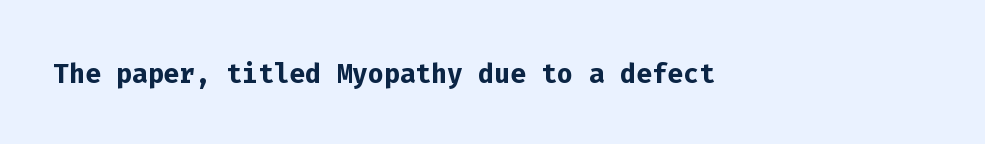
{"serif": "no", "italic": "no", "bold": "yes", "weight": "semibold", "width": "normal", "stroke_contrast": "low", "x_height": "medium", "monospaced": "yes", "underline": "no", "letter_spacing": "normal", "letter_spacing_em": 0.0, "glyph_px": 37}
